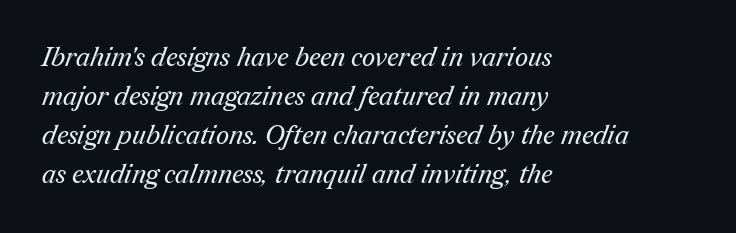
The image shows 26 px text type; set left-aligned, normal line spacing (1.5x), normal letter spacing, not underlined.
